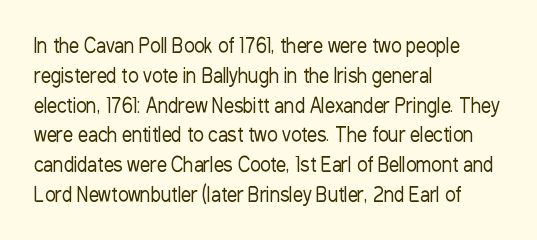
{"italic": "no", "bold": "no", "underline": "no", "align": "left", "line_spacing": "normal", "line_spacing_ratio": 1.49, "letter_spacing": "normal", "letter_spacing_em": 0.0, "glyph_px": 20}
